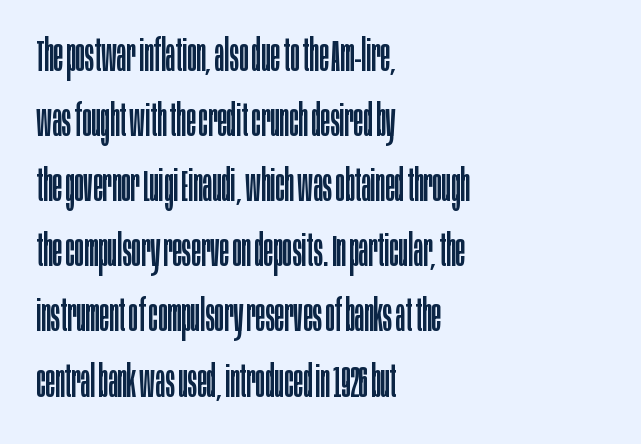
Q: Is the text bold? A: No.
Q: Is the text italic (slanted)? A: No, it is upright.
Q: Is the typeface a serif or a sans-serif typeface? A: Sans-serif.
Q: Is the text underlined? A: No.
Q: How is the paragraph aligned? A: Left-aligned.
Q: Is the spacing between letters normal or unusually wide? A: Normal.
Q: Is the spacing between lines tight, normal or loose? A: Normal.
Q: Width (condensed, normal, or wide)? A: Condensed.
Q: Stroke contrast? A: Low.
Q: x-height? A: Large.
Q: Monospaced? A: No.
